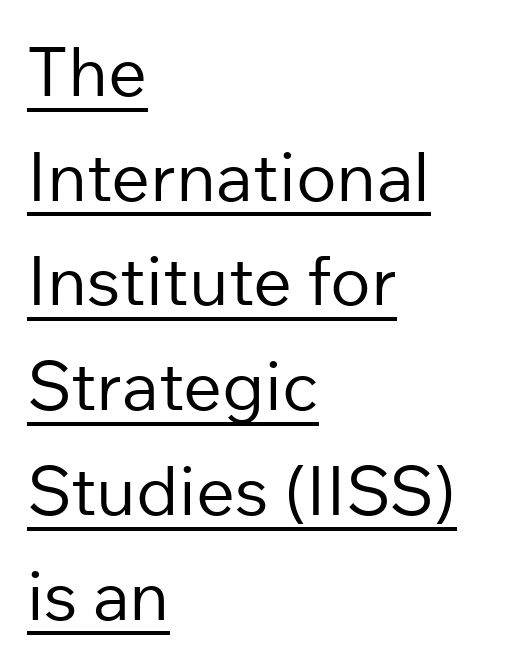
Q: Is the text bold? A: No.
Q: Is the text italic (slanted)? A: No, it is upright.
Q: Is the typeface a serif or a sans-serif typeface? A: Sans-serif.
Q: Is the text underlined? A: Yes.
Q: How is the paragraph aligned? A: Left-aligned.
Q: Is the spacing between letters normal or unusually wide? A: Normal.
Q: Is the spacing between lines tight, normal or loose? A: Normal.
Q: Width (condensed, normal, or wide)? A: Normal.
Q: Stroke contrast? A: Low.
Q: x-height? A: Medium.
Q: Monospaced? A: No.
